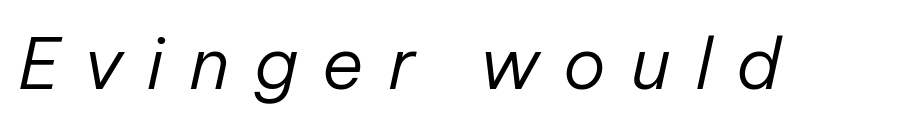
Q: Is the text bold? A: No.
Q: Is the text italic (slanted)? A: Yes, it leans right by about 12 degrees.
Q: Is the text underlined? A: No.
Q: Is the spacing between letters normal or unusually wide? A: Unusually wide.
Q: Width (condensed, normal, or wide)? A: Normal.
Q: Stroke contrast? A: Low.
Q: x-height? A: Medium.
Q: Monospaced? A: No.
